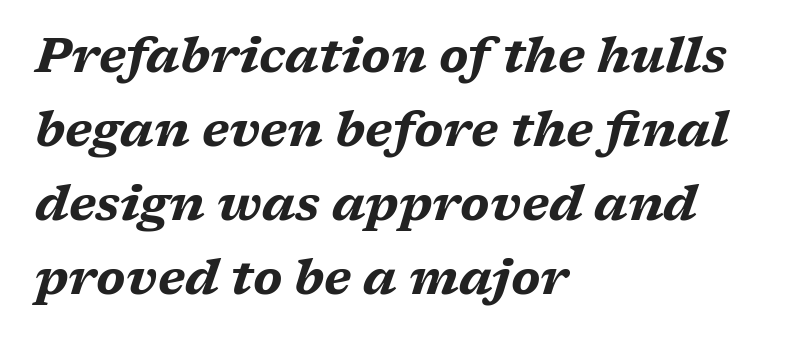
The image shows 49 px bold, wide type, italic (leaning right); set left-aligned, normal line spacing (1.51x), normal letter spacing, not underlined; medium stroke contrast and a medium x-height.
